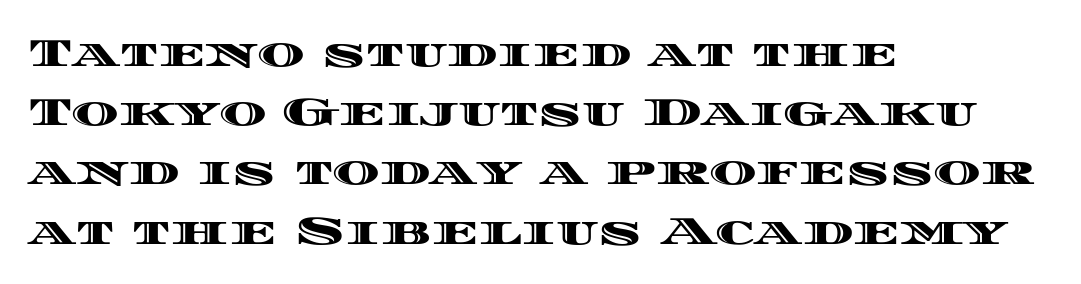
Q: Is the text italic (slanted)? A: No, it is upright.
Q: Is the text underlined? A: No.
Q: How is the paragraph aligned? A: Left-aligned.
Q: Is the spacing between letters normal or unusually wide? A: Normal.
Q: Is the spacing between lines tight, normal or loose? A: Normal.
Q: Width (condensed, normal, or wide)? A: Wide.
Q: x-height? A: Large.
Q: Monospaced? A: No.
